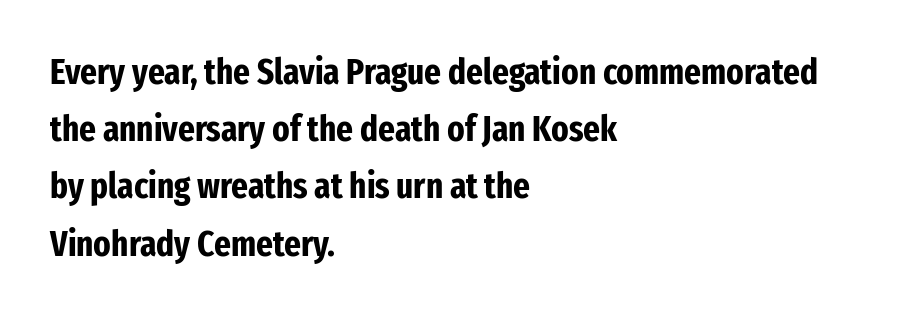
The image shows 36 px bold, condensed sans-serif type, upright; set left-aligned, normal line spacing (1.59x), normal letter spacing, not underlined; low stroke contrast and a medium x-height.
